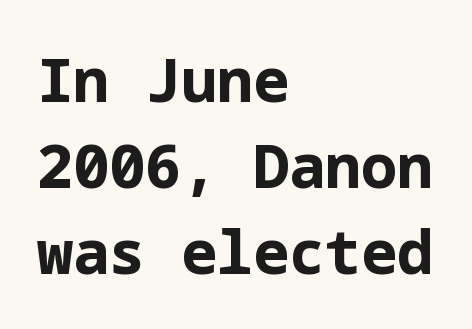
The designer left line spacing at the default. The face used here is rendered with its standard letterfit. A typesetter would label this face a sans. These lines carry a lot of weight — the face is fully bold. Any mark beneath the type? The region is blank.
